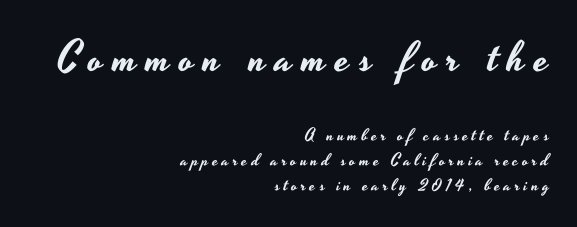
Visually, the top section dominates because its glyphs are scaled up. A typesetter would call this heavily tracked-out type. The paragraph has a hard right edge and a soft left edge.
